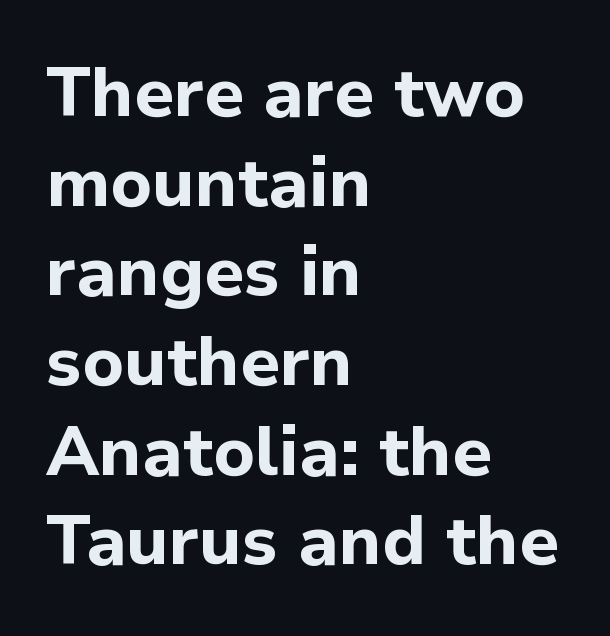
Q: Is the text bold? A: Yes.
Q: Is the text italic (slanted)? A: No, it is upright.
Q: Is the typeface a serif or a sans-serif typeface? A: Sans-serif.
Q: Is the text underlined? A: No.
Q: How is the paragraph aligned? A: Left-aligned.
Q: Is the spacing between letters normal or unusually wide? A: Normal.
Q: Is the spacing between lines tight, normal or loose? A: Normal.
Q: Width (condensed, normal, or wide)? A: Normal.
Q: Stroke contrast? A: Low.
Q: x-height? A: Medium.
Q: Monospaced? A: No.
